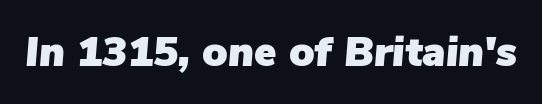
Characters are canted at an angle relative to the baseline's perpendicular. Nobody touched the tracking dial on this one. The specimen omits any rule beneath the text block's lines. The rendering uses natural spacing where letterforms have individual widths.
